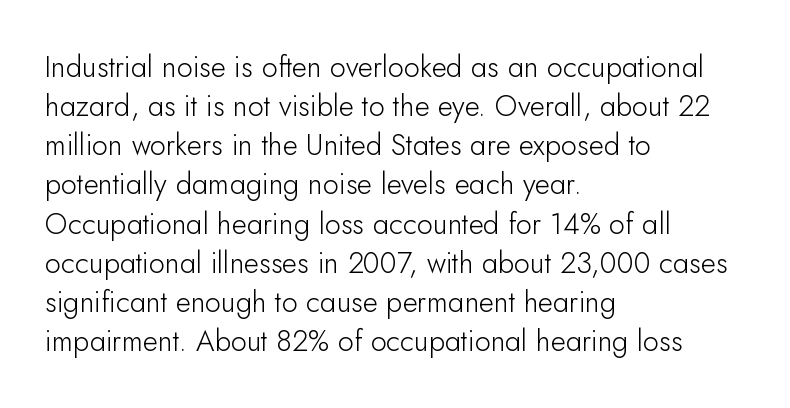
Counters stay open thanks to moderate or lighter strokes. Unlike a traditional serif, this face leaves its strokes unadorned. Note the varied advance widths — an 'i' is clearly narrower than an 'm'. The letters stand straight up with perfectly vertical stems. Look at the tracking — it's just the regular setting, nothing added. The rows are spaced the way most documents space them.
